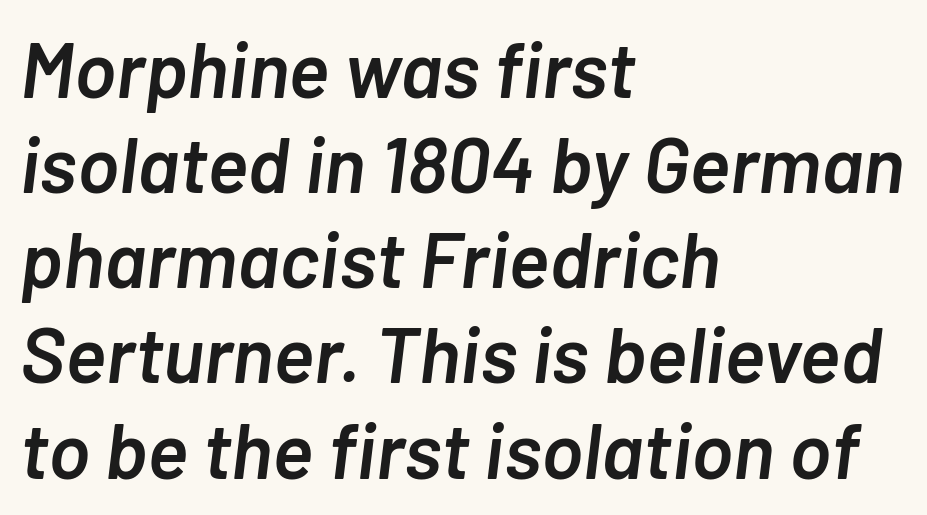
The image shows 78 px semibold type, italic (leaning right); set left-aligned, line spacing 1.22x, normal letter spacing, not underlined; low stroke contrast and a medium x-height.
